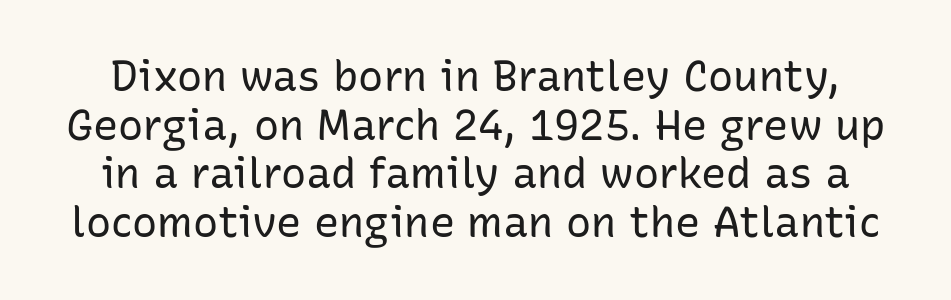
{"serif": "no", "italic": "no", "bold": "no", "weight": "regular", "width": "normal", "stroke_contrast": "low", "x_height": "medium", "monospaced": "no", "underline": "no", "line_spacing_ratio": 1.16, "letter_spacing": "normal", "letter_spacing_em": 0.0, "glyph_px": 42}
